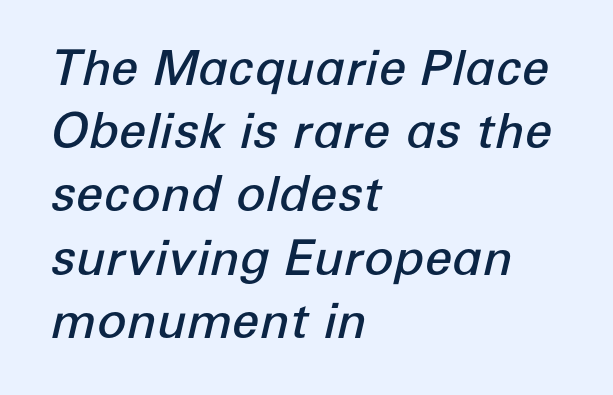
The image shows 49 px semibold type, italic (leaning right); set left-aligned, normal line spacing (1.29x), normal letter spacing, not underlined; low stroke contrast and a medium x-height.
